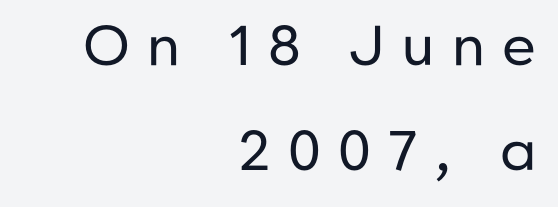
The image shows 56 px regular-weight sans-serif type, upright; set right-aligned, line spacing 1.88x, unusually wide letter spacing (+0.31 em), not underlined; low stroke contrast and a medium x-height.
